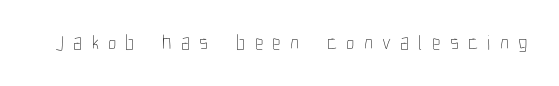
The image shows 21 px text type, upright; set unusually wide letter spacing (+0.44 em), not underlined.
